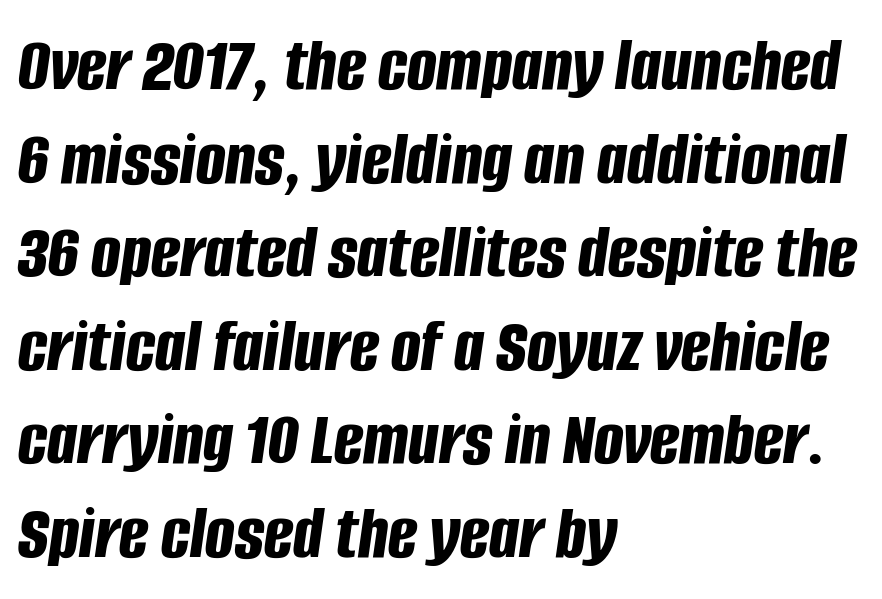
Tall strokes in this sample are angled rather than plumb. Tracking here is standard; glyphs follow each other at the usual distance. The sample has been set heavy, in full bold. A typesetter would call this proportional, since set widths differ per character.
